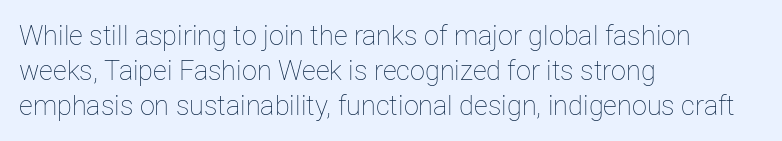
{"italic": "no", "bold": "no", "underline": "no", "align": "left", "line_spacing": "normal", "line_spacing_ratio": 1.29, "letter_spacing": "normal", "letter_spacing_em": 0.0, "glyph_px": 27}
